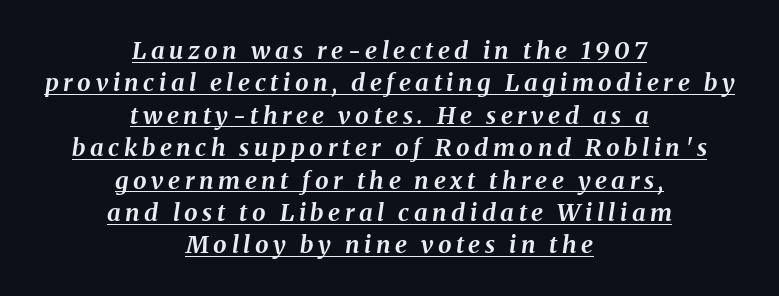
The image shows 24 px bold type, italic (leaning right); set centered, normal line spacing (1.35x), underlined.
